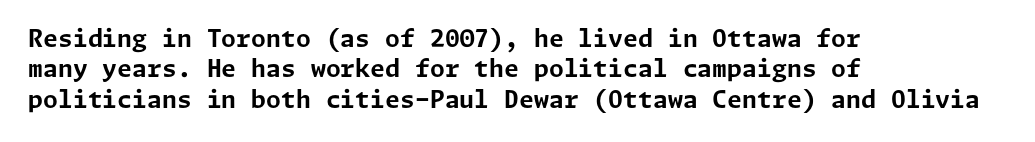
{"italic": "no", "bold": "yes", "underline": "no", "align": "left", "line_spacing": "normal", "line_spacing_ratio": 1.27, "letter_spacing": "normal", "letter_spacing_em": 0.0, "glyph_px": 24}
